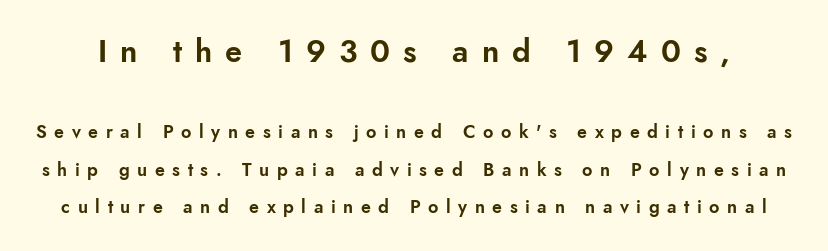
Q: Is the text italic (slanted)? A: No, it is upright.
Q: Is the typeface a serif or a sans-serif typeface? A: Sans-serif.
Q: Is the text underlined? A: No.
Q: Is the spacing between letters normal or unusually wide? A: Unusually wide.
Q: Is the spacing between lines tight, normal or loose? A: Loose.
Q: Which block of text is set in a larger size, the first (top) or the second (bottom)? A: The first (top) one.
Q: Width (condensed, normal, or wide)? A: Normal.
Q: Stroke contrast? A: Low.
Q: x-height? A: Small.
Q: Monospaced? A: No.
